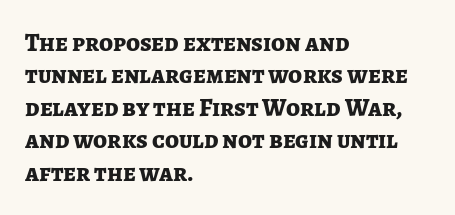
The image shows 25 px bold type, upright; set left-aligned, normal line spacing (1.3x), normal letter spacing, not underlined.
